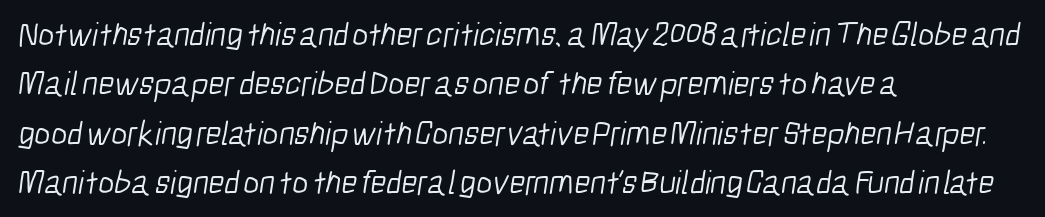
{"serif": "no", "bold": "no", "weight": "light", "width": "condensed", "stroke_contrast": "low", "x_height": "medium", "monospaced": "no", "underline": "no", "align": "left", "line_spacing": "normal", "line_spacing_ratio": 1.45, "letter_spacing": "normal", "letter_spacing_em": 0.0, "glyph_px": 34}
